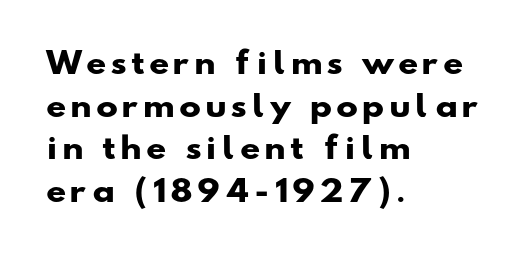
The image shows 29 px heavy, wide sans-serif type; set left-aligned, normal line spacing (1.47x), unusually wide letter spacing (+0.2 em), not underlined; low stroke contrast and a small x-height.
